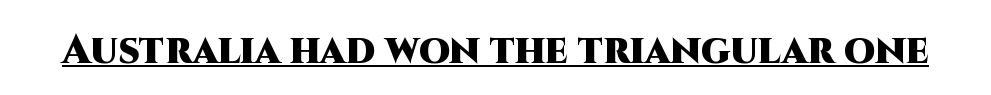
The image shows 40 px heavy sans-serif type, upright; set normal letter spacing, underlined; high stroke contrast and a large x-height.
